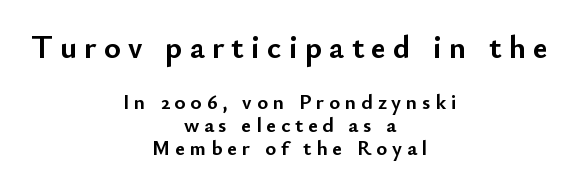
{"serif": "no", "italic": "no", "bold": "yes", "weight": "semibold", "width": "normal", "stroke_contrast": "low", "x_height": "small", "monospaced": "no", "underline": "no", "align": "center", "line_spacing": "tight", "line_spacing_ratio": 1.1, "letter_spacing": "wide", "letter_spacing_em": 0.23, "larger_block": "first", "size_ratio": 1.52, "glyph_px": 32}
